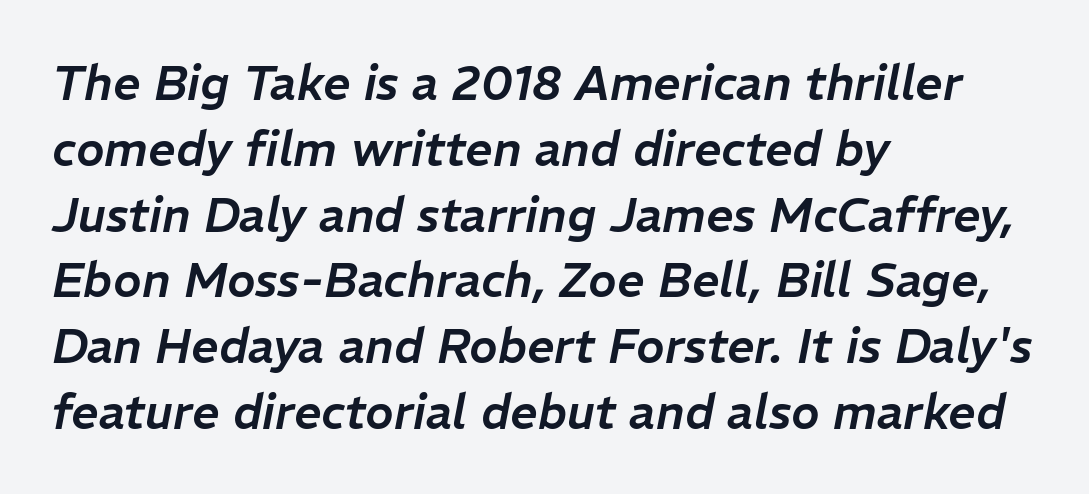
The specimen omits any rule beneath the text block's lines. The lines are quadded left. An italicized treatment has been applied to the whole sample. Between one letter and the next there's only the usual sliver of space. Honestly, the row spacing looks completely unremarkable. Varying glyph widths throughout — classic text-font behaviour.
